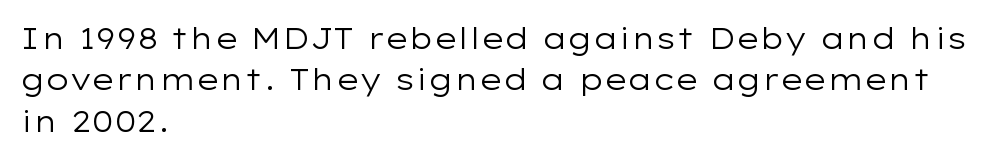
Q: Is the text bold? A: No.
Q: Is the text italic (slanted)? A: No, it is upright.
Q: Is the typeface a serif or a sans-serif typeface? A: Sans-serif.
Q: Is the text underlined? A: No.
Q: How is the paragraph aligned? A: Left-aligned.
Q: Is the spacing between letters normal or unusually wide? A: Normal.
Q: Is the spacing between lines tight, normal or loose? A: Normal.
Q: Width (condensed, normal, or wide)? A: Wide.
Q: Stroke contrast? A: Low.
Q: x-height? A: Medium.
Q: Monospaced? A: No.
